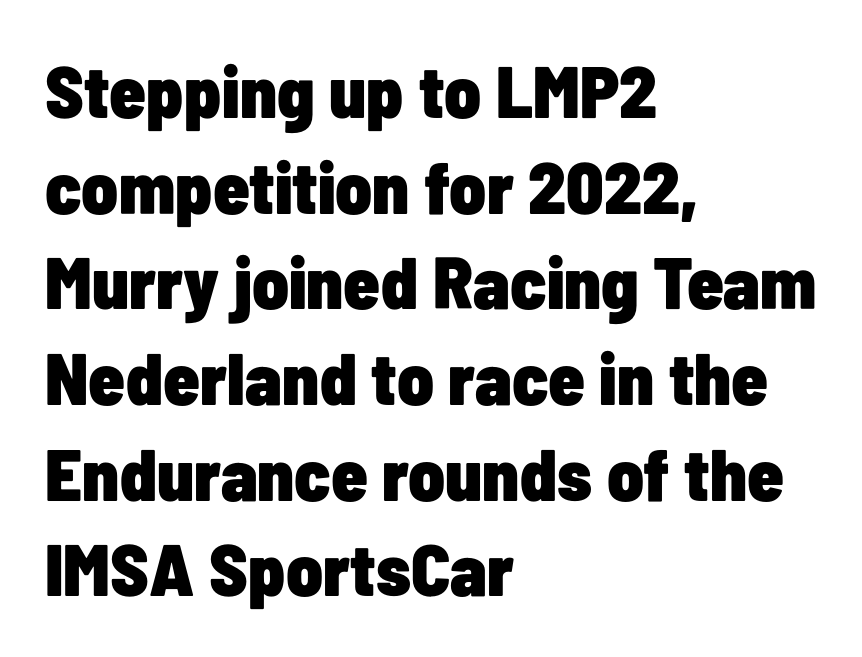
Q: Is the text bold? A: Yes.
Q: Is the text italic (slanted)? A: No, it is upright.
Q: Is the typeface a serif or a sans-serif typeface? A: Sans-serif.
Q: Is the text underlined? A: No.
Q: How is the paragraph aligned? A: Left-aligned.
Q: Is the spacing between letters normal or unusually wide? A: Normal.
Q: Is the spacing between lines tight, normal or loose? A: Normal.
Q: Width (condensed, normal, or wide)? A: Condensed.
Q: Stroke contrast? A: Low.
Q: x-height? A: Medium.
Q: Monospaced? A: No.
